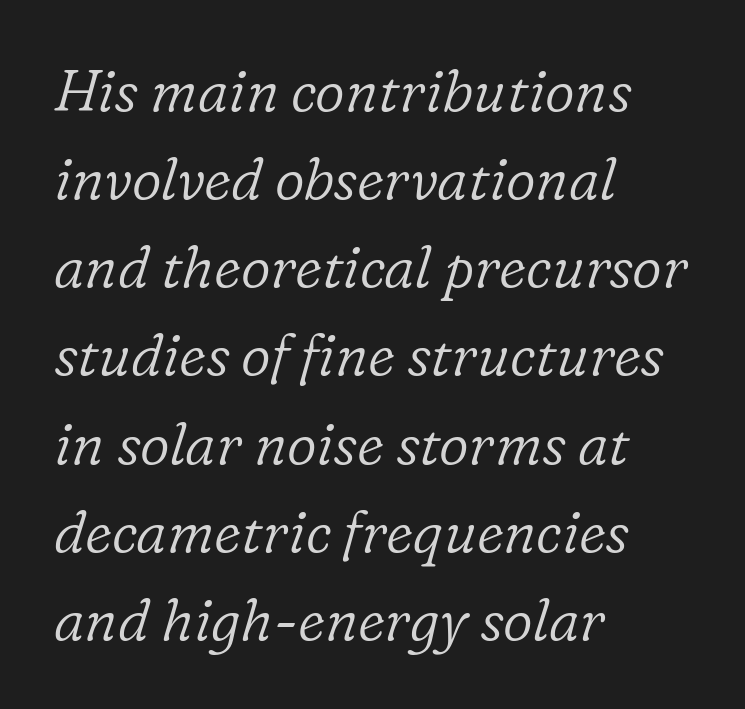
The image shows 58 px light serif type, italic (leaning right); set left-aligned, normal line spacing (1.52x), normal letter spacing, not underlined; low stroke contrast and a medium x-height.
